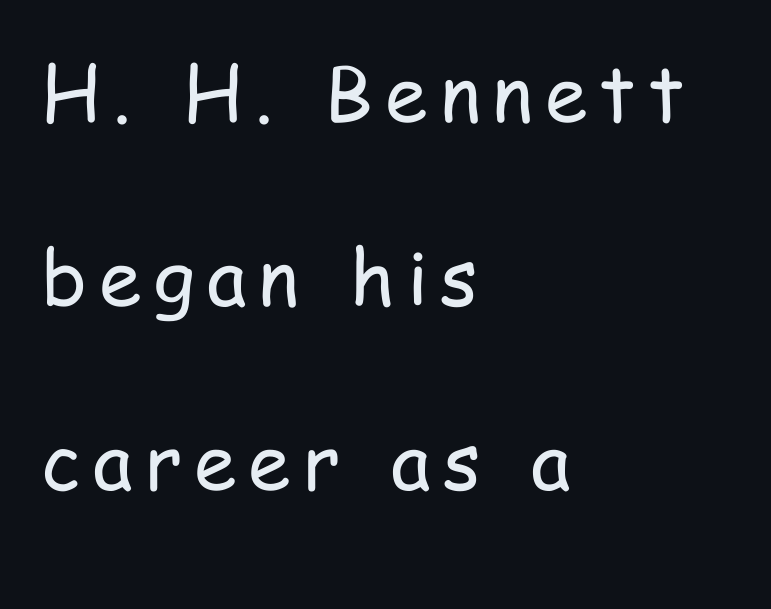
{"serif": "no", "italic": "no", "bold": "no", "weight": "regular", "width": "condensed", "stroke_contrast": "low", "x_height": "medium", "monospaced": "no", "underline": "no", "align": "left", "line_spacing": "loose", "line_spacing_ratio": 2.39, "glyph_px": 77}
